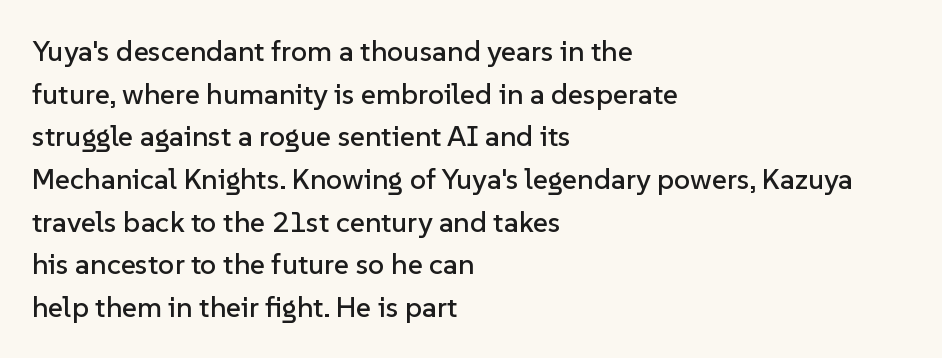
The image shows 29 px sans-serif type, upright; set left-aligned, normal line spacing (1.47x), normal letter spacing, not underlined; low stroke contrast and a medium x-height.
